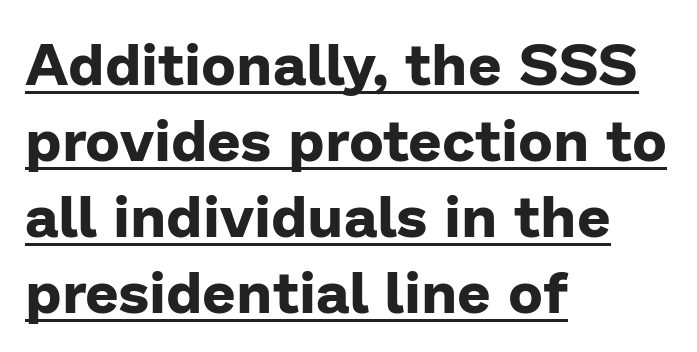
The image shows 59 px bold sans-serif type, upright; set left-aligned, normal line spacing (1.29x), normal letter spacing, underlined; low stroke contrast and a medium x-height.
